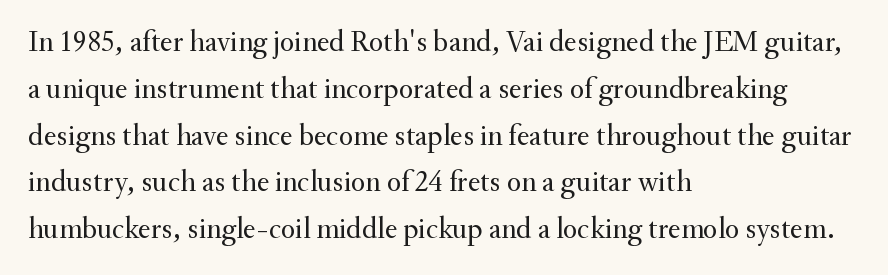
Is this a heavy cut? Hardly; it is regular or lighter. The paragraph shown leans on its left margin. Students, observe: this is what conventionally led text looks like. Any mark beneath the type? The region is blank. These lines were composed using upright roman letters. Type style note: has serifs.
